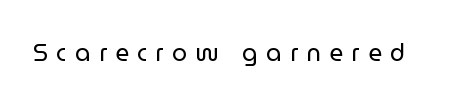
{"italic": "no", "bold": "no", "underline": "no", "letter_spacing": "wide", "letter_spacing_em": 0.35, "glyph_px": 24}
